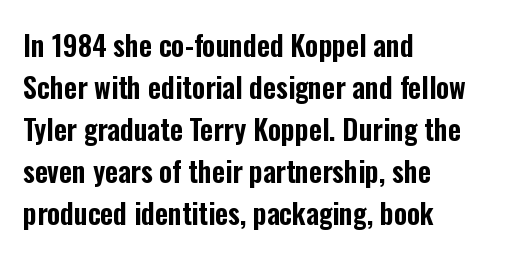
Q: Is the text italic (slanted)? A: No, it is upright.
Q: Is the typeface a serif or a sans-serif typeface? A: Sans-serif.
Q: Is the text underlined? A: No.
Q: How is the paragraph aligned? A: Left-aligned.
Q: Is the spacing between letters normal or unusually wide? A: Normal.
Q: Is the spacing between lines tight, normal or loose? A: Normal.
Q: Width (condensed, normal, or wide)? A: Condensed.
Q: Stroke contrast? A: Low.
Q: x-height? A: Medium.
Q: Monospaced? A: No.
